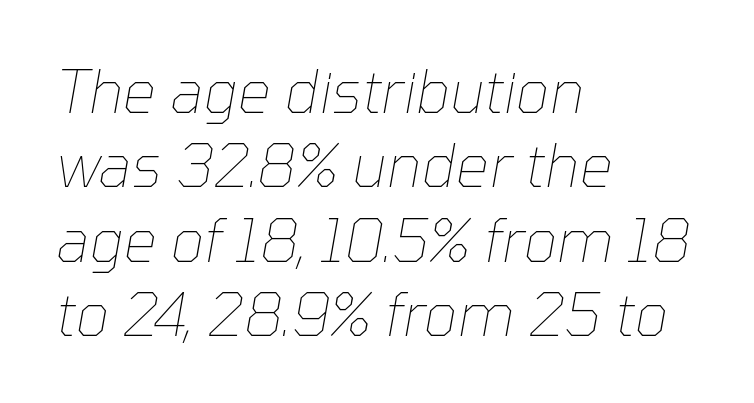
The image shows 59 px thin type, italic (leaning right); set left-aligned, normal line spacing (1.26x), normal letter spacing, not underlined; low stroke contrast and a medium x-height.
